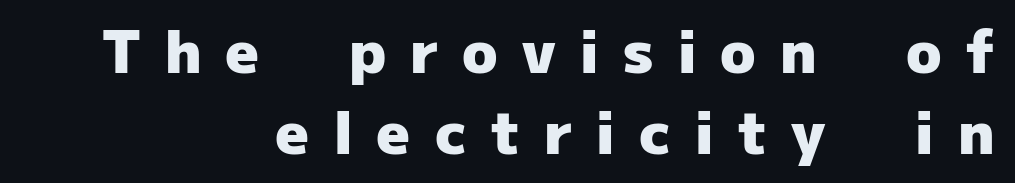
Alignment: flush right. Compared with typical paragraphs, the rows here are spaced about the same. Look at the bottom of the vertical strokes: they stop flat, with no serifs. Posture: vertical. On the weight axis this lands at bold, roughly 700.
